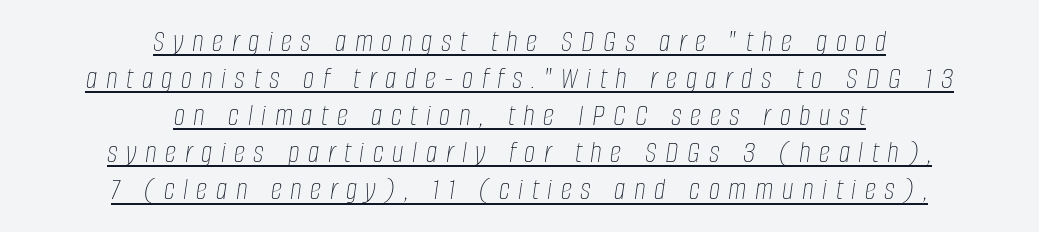
Q: Is the text bold? A: No.
Q: Is the text italic (slanted)? A: Yes, it leans right by about 8 degrees.
Q: Is the text underlined? A: Yes.
Q: How is the paragraph aligned? A: Centered.
Q: Is the spacing between letters normal or unusually wide? A: Unusually wide.
Q: Width (condensed, normal, or wide)? A: Condensed.
Q: Stroke contrast? A: Low.
Q: x-height? A: Large.
Q: Monospaced? A: No.
